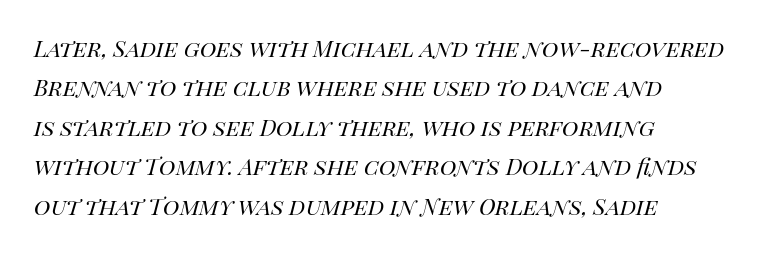
Q: Is the text bold? A: No.
Q: Is the text italic (slanted)? A: Yes, it leans right by about 14 degrees.
Q: Is the text underlined? A: No.
Q: How is the paragraph aligned? A: Left-aligned.
Q: Is the spacing between letters normal or unusually wide? A: Normal.
Q: Is the spacing between lines tight, normal or loose? A: Normal.
Q: Width (condensed, normal, or wide)? A: Normal.
Q: Stroke contrast? A: High.
Q: x-height? A: Large.
Q: Monospaced? A: No.
